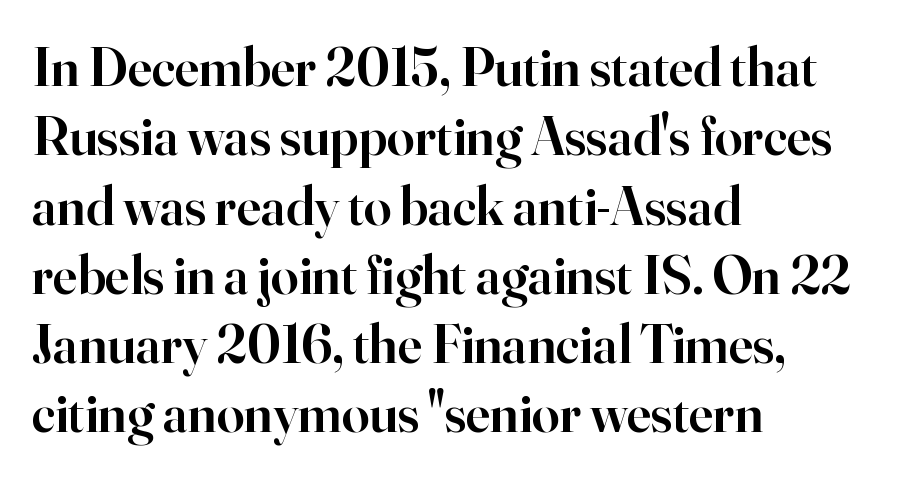
The tracking reads as untouched default to a designer's eye. Reading down the column, the eye jumps a familiar distance to each next line. Font category for this specimen: serif. Each row of text sits above clean, open space. The rendering anchors every line to the left-hand side.
